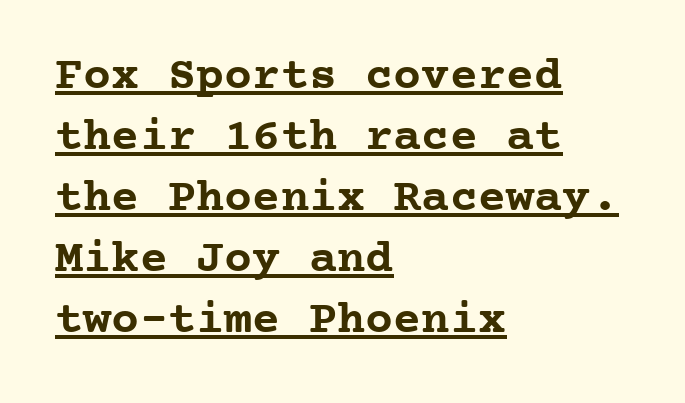
The image shows 47 px semibold serif type, upright, monospaced; set left-aligned, normal line spacing (1.3x), normal letter spacing, underlined; low stroke contrast and a medium x-height.
